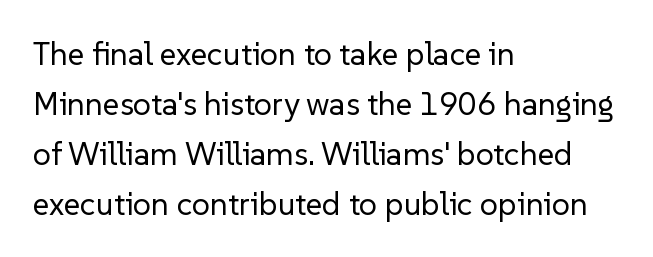
Q: Is the text bold? A: No.
Q: Is the text italic (slanted)? A: No, it is upright.
Q: Is the typeface a serif or a sans-serif typeface? A: Sans-serif.
Q: Is the text underlined? A: No.
Q: How is the paragraph aligned? A: Left-aligned.
Q: Is the spacing between letters normal or unusually wide? A: Normal.
Q: Is the spacing between lines tight, normal or loose? A: Normal.
Q: Width (condensed, normal, or wide)? A: Normal.
Q: Stroke contrast? A: Low.
Q: x-height? A: Medium.
Q: Monospaced? A: No.
